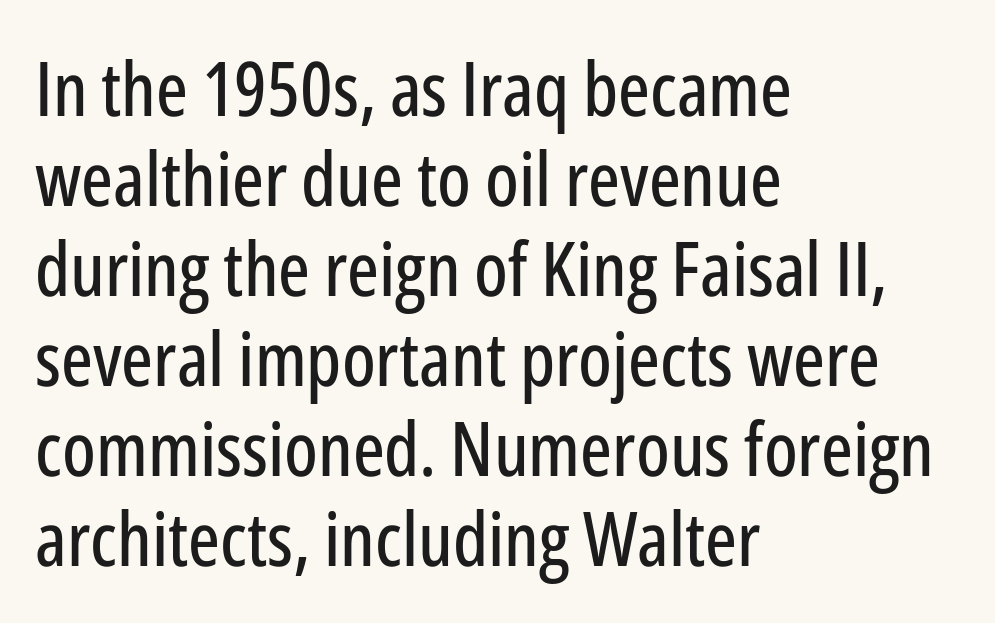
Nobody drew a line under any word here. This is the regular roman posture of the typeface. Here the designer chose a conventional face with non-uniform glyph widths. These lines are set flush left with a ragged right edge. I'd call this a sans setting — the letters go barefoot.
